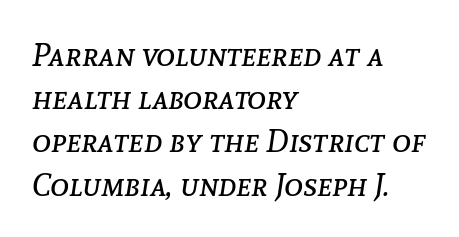
The image shows 32 px regular-weight type, italic (leaning right); set left-aligned, normal line spacing (1.35x), normal letter spacing, not underlined; low stroke contrast and a medium x-height.
